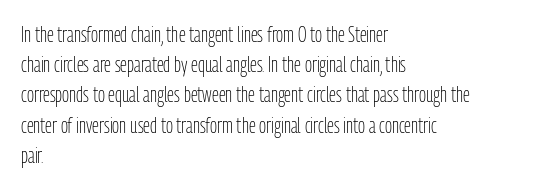
Regarding leading, the lines here are spaced in the standard way. Underline: absent. A classic flush-left, rag-right setting is used for this passage. Every character sits straight up, as roman type does.
